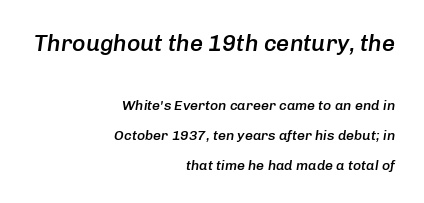
How would I describe the line gaps? Wide and relaxed. The strokes are fattened partway — semibold, not bold. The foot of each line stays bare and open. Posture: slanted. Is the lower block the larger one? No — the upper block carries the bigger type. In CSS terms this would be text-align: right.
